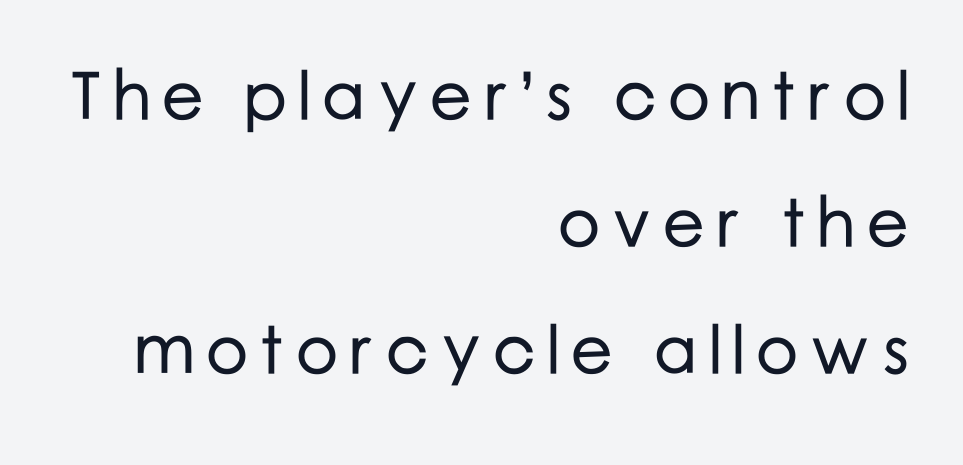
{"serif": "no", "italic": "no", "width": "normal", "stroke_contrast": "low", "x_height": "medium", "monospaced": "no", "underline": "no", "align": "right", "line_spacing_ratio": 1.87, "glyph_px": 68}
